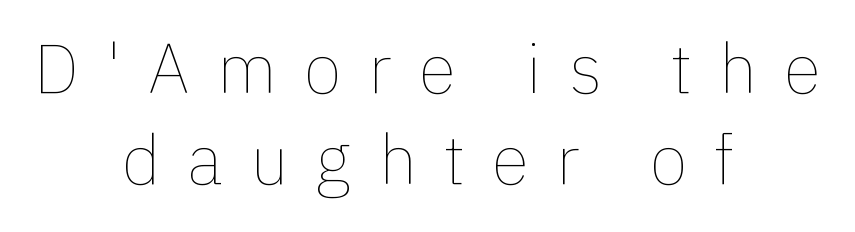
The image shows 69 px thin type, upright; set centered, normal line spacing (1.32x), unusually wide letter spacing (+0.39 em), not underlined; low stroke contrast and a medium x-height.
